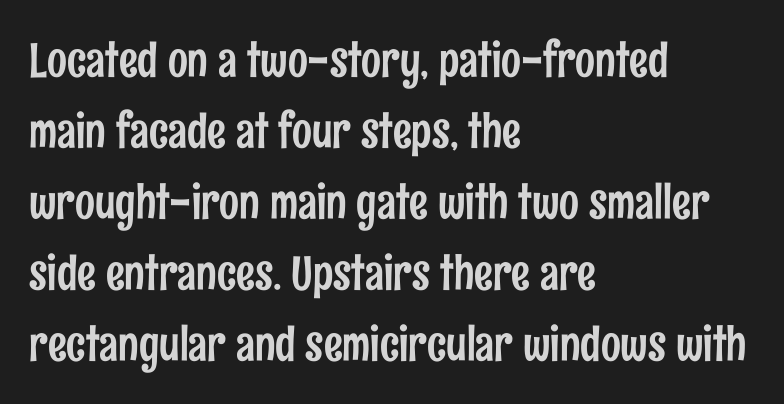
{"serif": "no", "italic": "no", "width": "condensed", "stroke_contrast": "low", "x_height": "medium", "monospaced": "no", "underline": "no", "align": "left", "line_spacing": "normal", "line_spacing_ratio": 1.51, "letter_spacing": "normal", "letter_spacing_em": 0.0, "glyph_px": 47}
